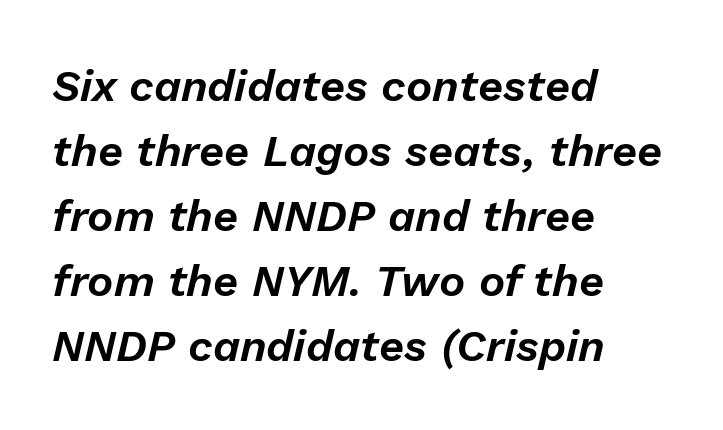
The image shows 44 px text type, italic (leaning right); set left-aligned, normal line spacing (1.48x), normal letter spacing, not underlined; low stroke contrast and a medium x-height.
